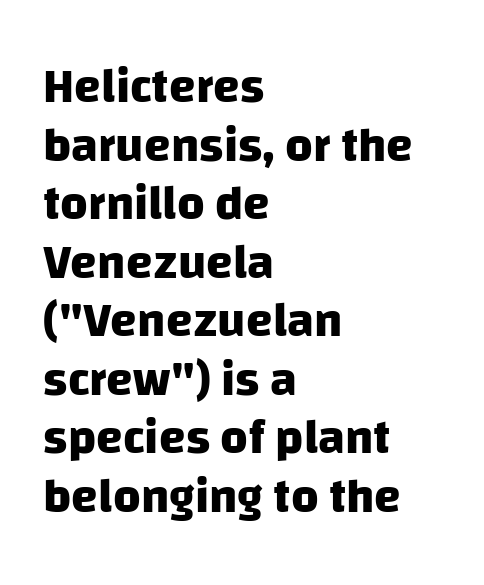
Q: Is the text bold? A: Yes.
Q: Is the typeface a serif or a sans-serif typeface? A: Sans-serif.
Q: Is the text underlined? A: No.
Q: How is the paragraph aligned? A: Left-aligned.
Q: Is the spacing between letters normal or unusually wide? A: Normal.
Q: Width (condensed, normal, or wide)? A: Normal.
Q: Stroke contrast? A: Low.
Q: x-height? A: Large.
Q: Monospaced? A: No.
